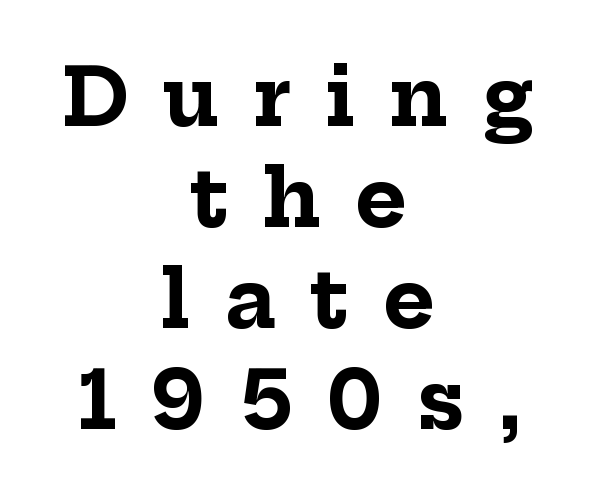
{"serif": "yes", "italic": "no", "bold": "yes", "weight": "bold", "width": "normal", "stroke_contrast": "low", "x_height": "medium", "monospaced": "no", "underline": "no", "align": "center", "line_spacing": "normal", "line_spacing_ratio": 1.28, "letter_spacing": "wide", "letter_spacing_em": 0.43, "glyph_px": 79}
